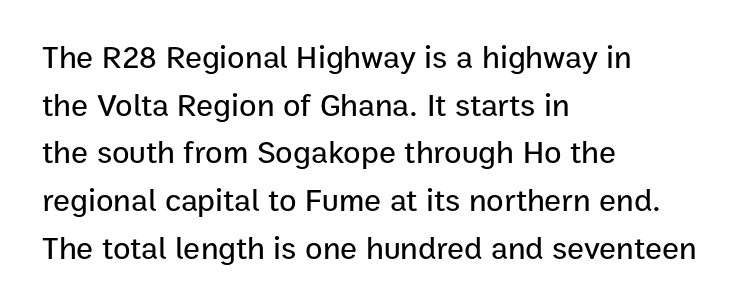
Q: Is the text italic (slanted)? A: No, it is upright.
Q: Is the typeface a serif or a sans-serif typeface? A: Sans-serif.
Q: Is the text underlined? A: No.
Q: How is the paragraph aligned? A: Left-aligned.
Q: Is the spacing between letters normal or unusually wide? A: Normal.
Q: Is the spacing between lines tight, normal or loose? A: Normal.
Q: Width (condensed, normal, or wide)? A: Normal.
Q: Stroke contrast? A: Low.
Q: x-height? A: Medium.
Q: Monospaced? A: No.
